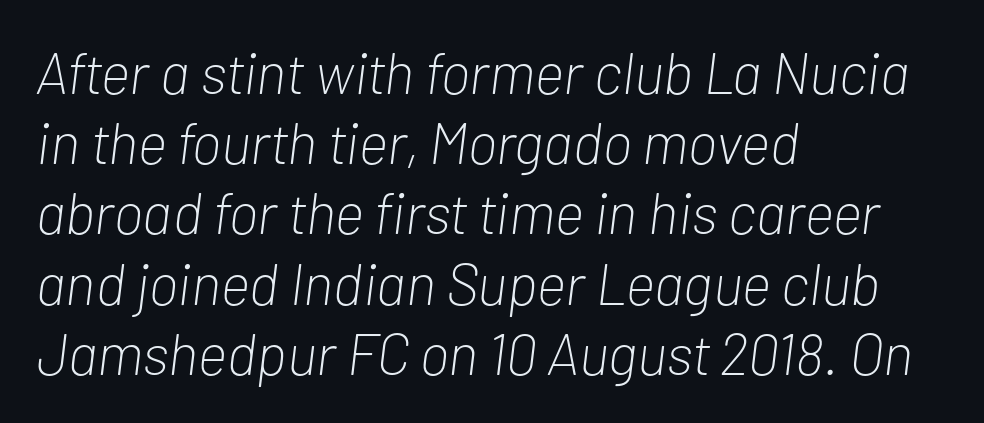
The image shows 58 px light, condensed type, italic (leaning right); set left-aligned, line spacing 1.21x, normal letter spacing, not underlined; low stroke contrast and a medium x-height.
